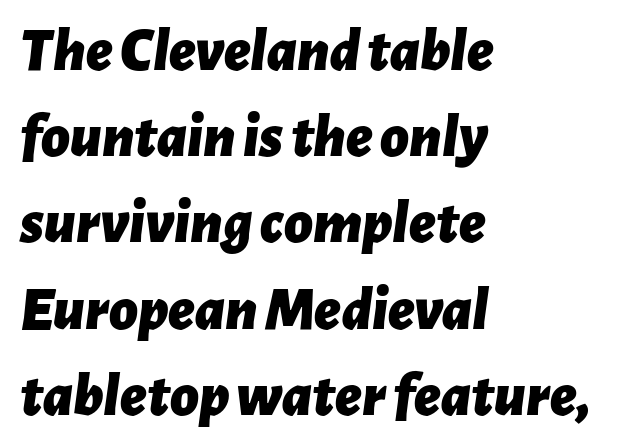
Q: Is the text bold? A: Yes.
Q: Is the text italic (slanted)? A: Yes, it leans right by about 7 degrees.
Q: Is the text underlined? A: No.
Q: How is the paragraph aligned? A: Left-aligned.
Q: Is the spacing between letters normal or unusually wide? A: Normal.
Q: Is the spacing between lines tight, normal or loose? A: Normal.
Q: Width (condensed, normal, or wide)? A: Normal.
Q: Stroke contrast? A: Low.
Q: x-height? A: Medium.
Q: Monospaced? A: No.
